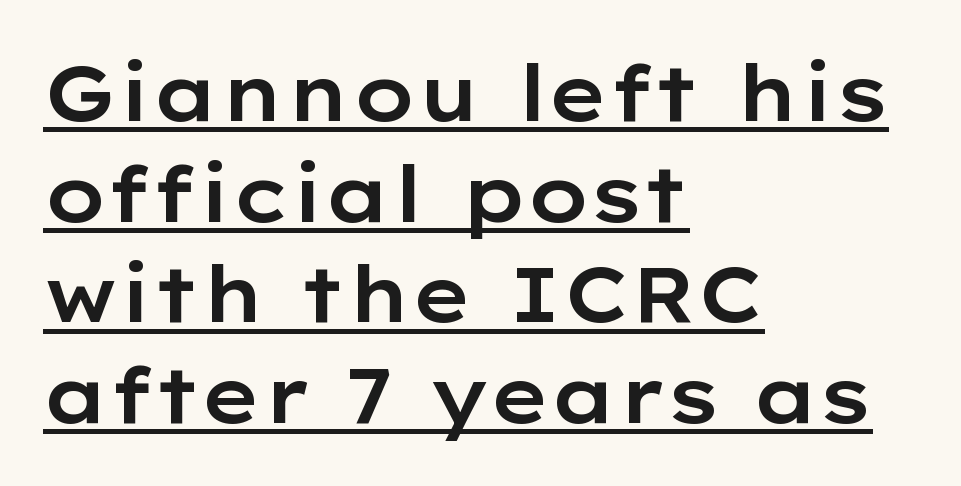
The lettering stays uniformly vertical, giving the passage a roman look. Caption: multi-line text, flush left, ragged right. The letters advance in unequal steps, a hallmark of proportional type. One glance says typical: line gaps are just what's usual. A continuous stroke trails under the words, as in a hyperlink.
